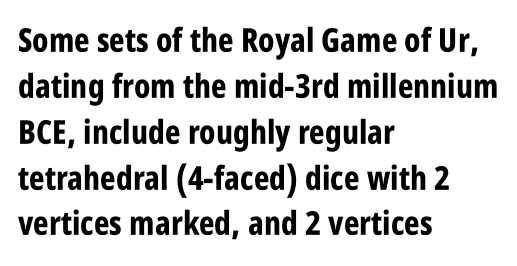
A normal amount of white space separates one row of letters from the next. The face used here is rendered with its standard letterfit. These lines carry a lot of weight — the face is fully bold. The strip under each line holds only bare page. To sum up the face: it is a sans, with no serifs. Typeset ragged right — the left edge is the straight one.
